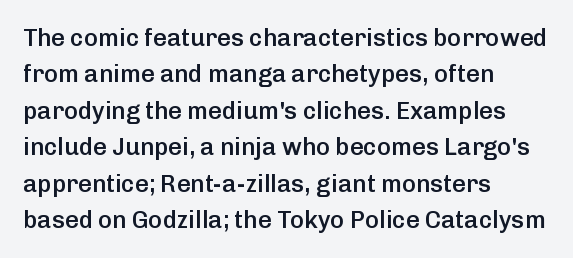
These lines keep a tight, regular rhythm from letter to letter. The foot of each line stays bare and open. The rag falls on the right side of this text block. The designer left line spacing at the default.
